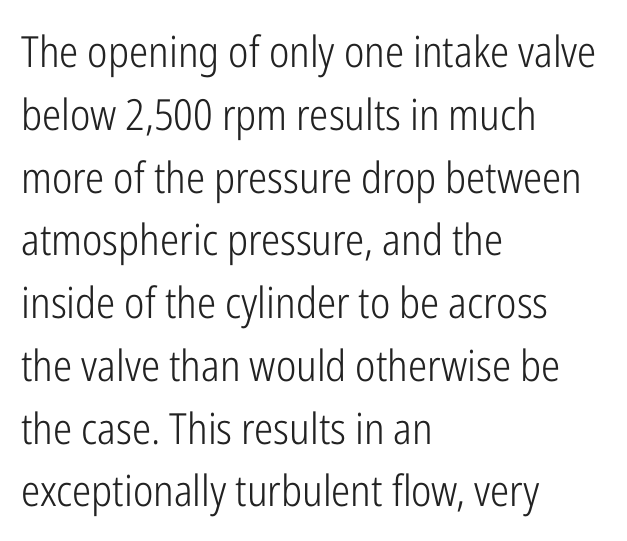
{"serif": "no", "italic": "no", "bold": "no", "weight": "light", "width": "condensed", "stroke_contrast": "low", "x_height": "medium", "monospaced": "no", "underline": "no", "align": "left", "line_spacing": "normal", "line_spacing_ratio": 1.46, "letter_spacing": "normal", "letter_spacing_em": 0.0, "glyph_px": 43}
